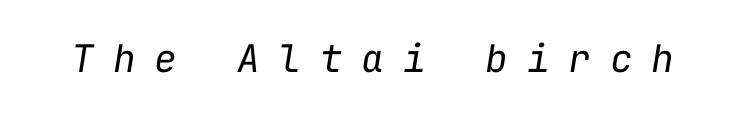
The image shows 38 px regular-weight type, italic (leaning right), monospaced; set unusually wide letter spacing (+0.49 em), not underlined; low stroke contrast and a medium x-height.
